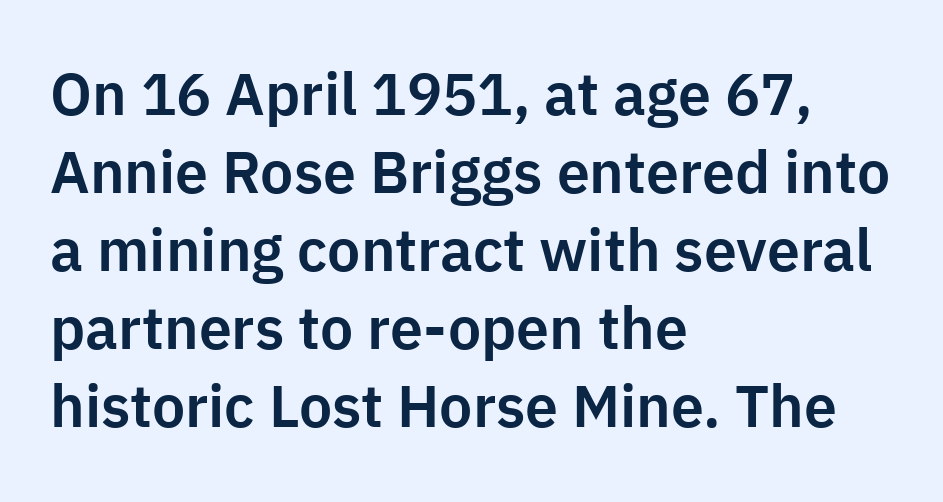
Think of a printed novel: that variable character pitch is what you see here. Italic? Not at all — the glyphs are vertical. The tracking reads as untouched default to a designer's eye. Underlining? Definitely not there. Is the block centered? No — it sits flush against the left margin. Leading: standard.
